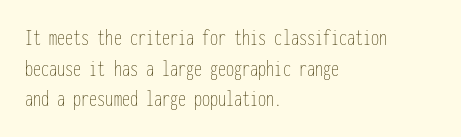
{"italic": "no", "bold": "no", "underline": "no", "align": "left", "line_spacing": "normal", "line_spacing_ratio": 1.33, "letter_spacing": "normal", "letter_spacing_em": 0.0, "glyph_px": 23}
